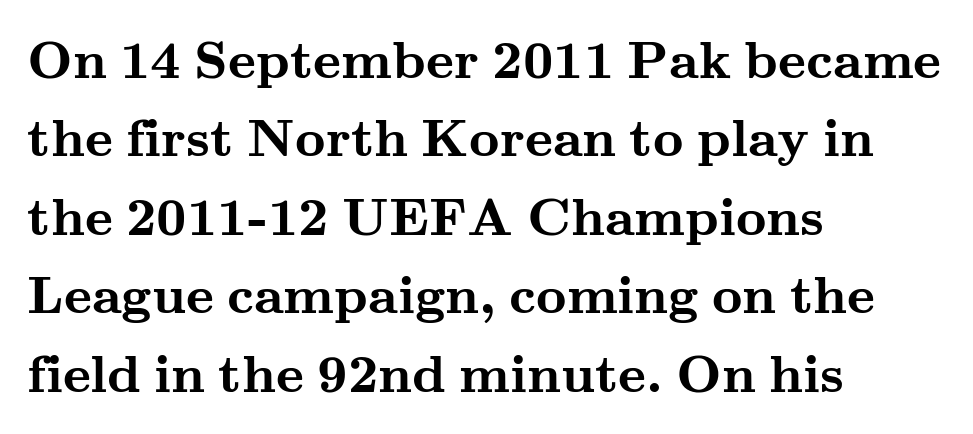
{"serif": "yes", "italic": "no", "bold": "yes", "weight": "semibold", "width": "wide", "stroke_contrast": "medium", "x_height": "small", "monospaced": "no", "underline": "no", "align": "left", "line_spacing": "normal", "line_spacing_ratio": 1.48, "letter_spacing": "normal", "letter_spacing_em": 0.0, "glyph_px": 53}
